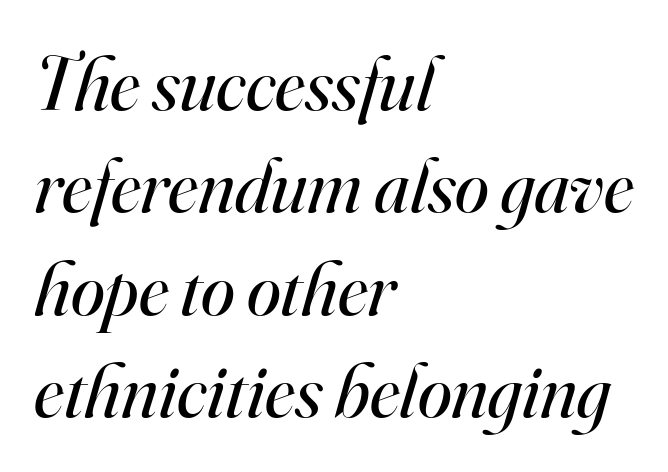
The image shows 77 px regular-weight serif type, italic (leaning right); set left-aligned, normal line spacing (1.33x), normal letter spacing, not underlined; high stroke contrast and a small x-height.
